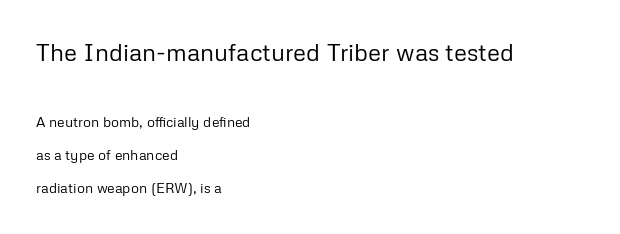
The image shows 24 px text type, upright; set left-aligned, loose line spacing (2.37x), normal letter spacing, not underlined; the first (top) block is 1.71x larger.
